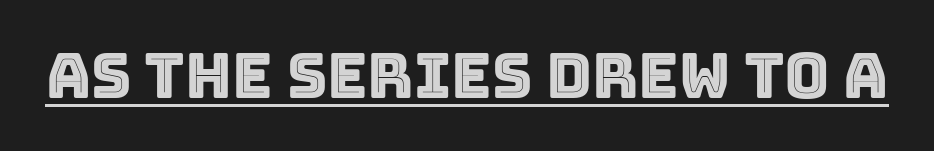
Posture: straight, roman, zero tilt. Check the space under the baseline: a stroke is drawn there. Honestly, the letter spacing is just normal — you wouldn't notice it. Spacing verdict: proportional, widths tailored to each character.
